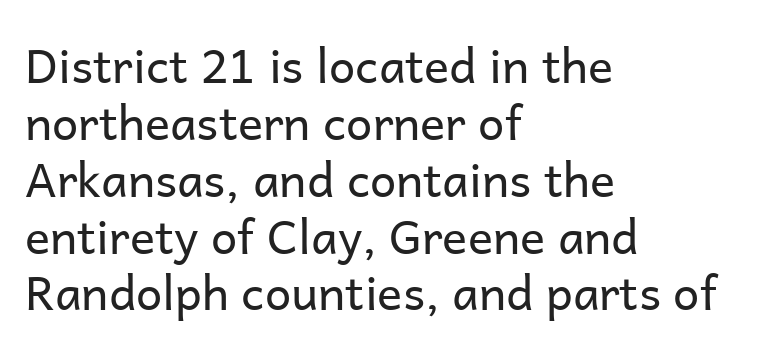
The type family on display is of the sans-serif kind. You could call the tracking neutral — neither tight nor loose. Upright lettering throughout. These lines are rendered in a variable-pitch font.
